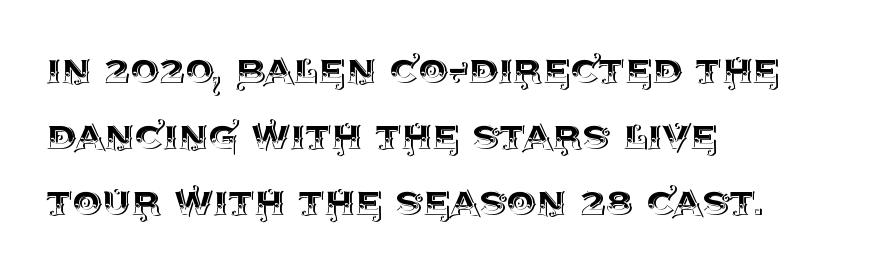
The image shows 47 px text type, upright; set left-aligned, normal line spacing (1.4x), normal letter spacing, not underlined; a large x-height.
